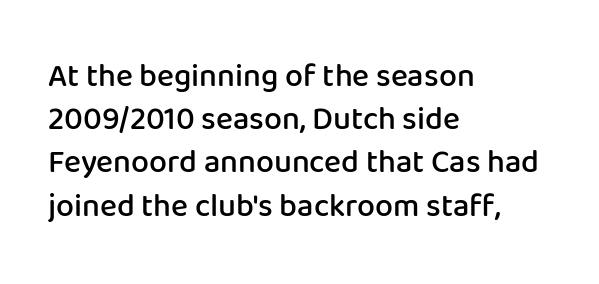
Characters follow at the spacing the type designer built in. Summary of weight: moderately heavy, a semibold. Left-aligned paragraph, ragged on the right. The letters advance in unequal steps, a hallmark of proportional type. Do the letters lean? They stand straight.
